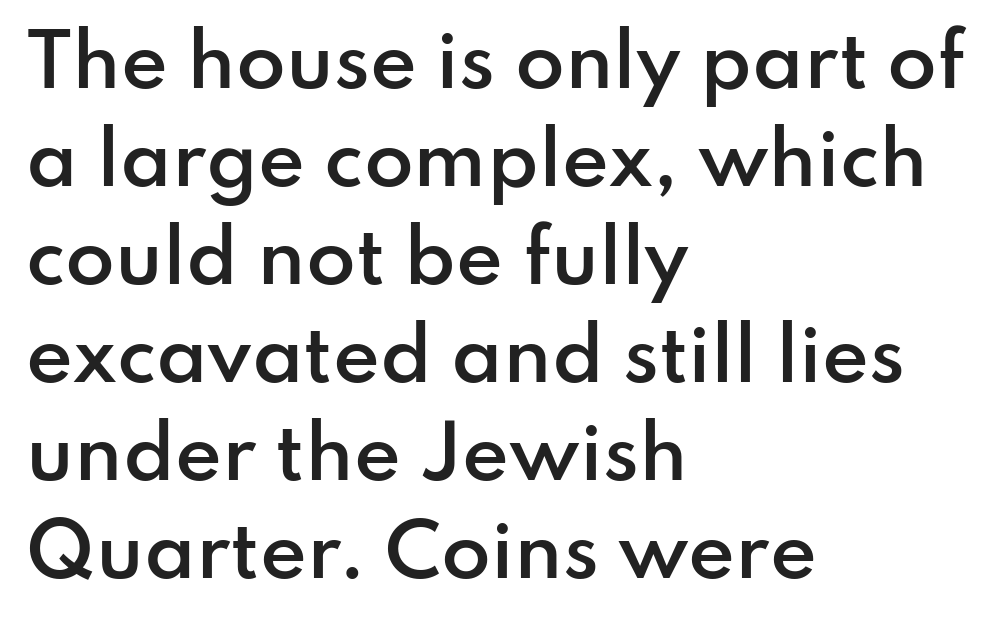
The image shows 72 px semibold sans-serif type, upright; set left-aligned, normal line spacing (1.36x), normal letter spacing, not underlined; low stroke contrast and a small x-height.
